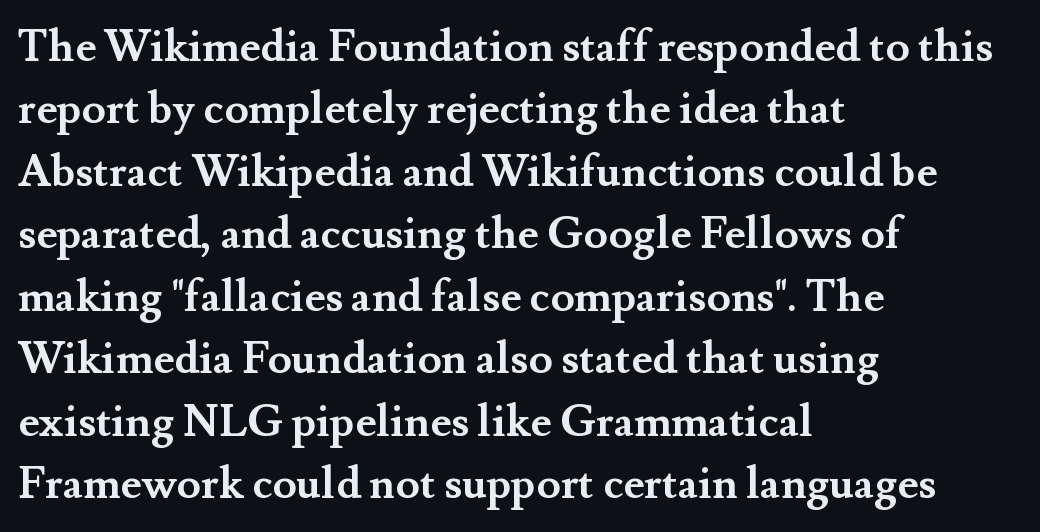
{"serif": "yes", "italic": "no", "bold": "yes", "weight": "semibold", "width": "normal", "stroke_contrast": "medium", "x_height": "small", "monospaced": "no", "underline": "no", "align": "left", "line_spacing": "normal", "line_spacing_ratio": 1.42, "letter_spacing": "normal", "letter_spacing_em": 0.0, "glyph_px": 44}
